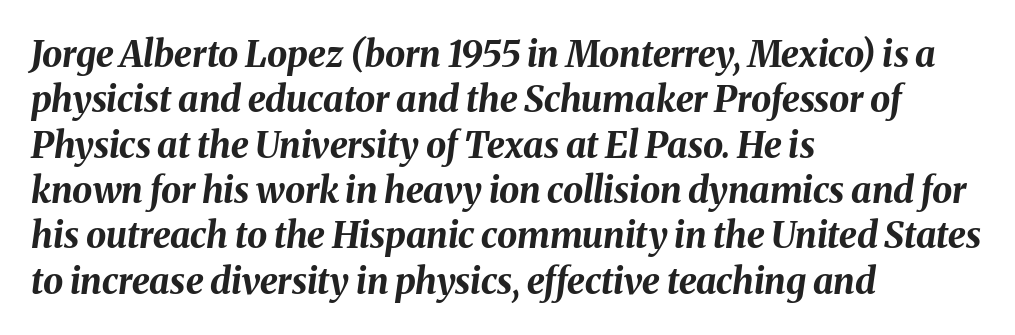
Q: Is the text bold? A: Yes.
Q: Is the text italic (slanted)? A: Yes, it leans right by about 8 degrees.
Q: Is the text underlined? A: No.
Q: How is the paragraph aligned? A: Left-aligned.
Q: Is the spacing between letters normal or unusually wide? A: Normal.
Q: Is the spacing between lines tight, normal or loose? A: Normal.
Q: Width (condensed, normal, or wide)? A: Normal.
Q: Stroke contrast? A: Medium.
Q: x-height? A: Medium.
Q: Monospaced? A: No.
